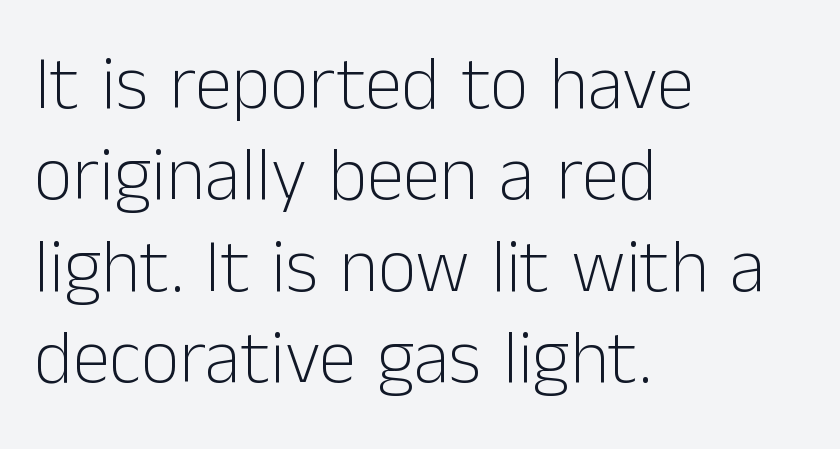
The image shows 75 px light sans-serif type, upright; set left-aligned, line spacing 1.22x, normal letter spacing, not underlined; low stroke contrast and a medium x-height.
